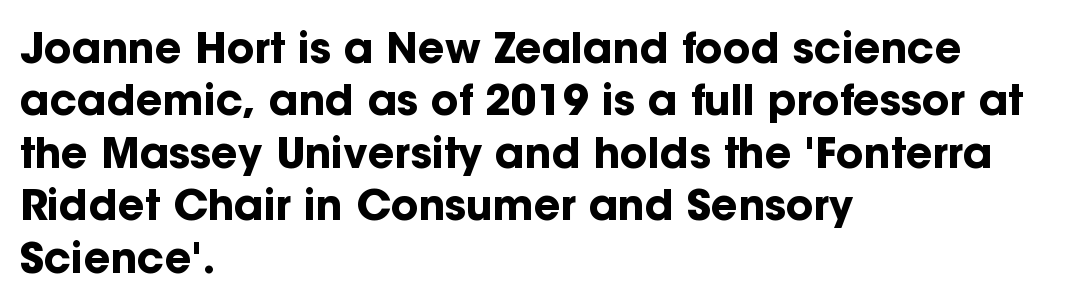
The passage shown has conventional tracking throughout. Posture: upright roman. In terms of letterform style, serifs are entirely absent. Notice how thick the strokes are: this is what a full bold looks like. Decoration check: the copy has no underline.
